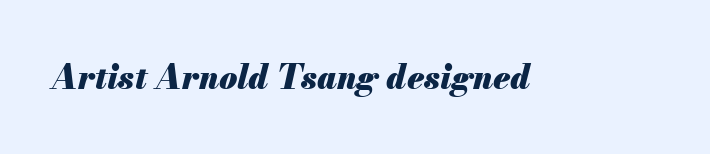
The image shows 33 px heavy type, italic (leaning right); set normal letter spacing, not underlined; medium stroke contrast and a small x-height.
